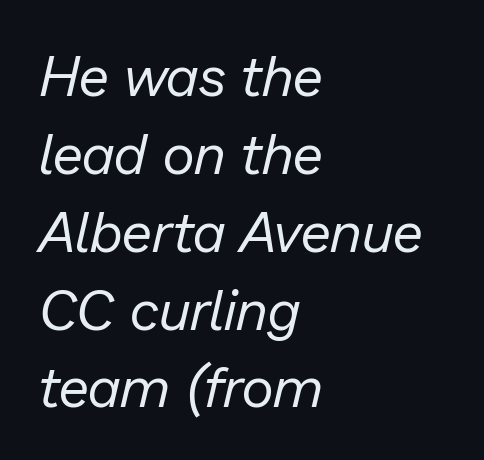
It's the slanting kind of type. Horizontal alignment here is leftward, the default for most running prose. The foot of each line stays bare and open. On a weight scale, this lands at 450 or below. The line texture is even and compact thanks to regular tracking. Do the characters align in a grid? No, the font is proportional.
